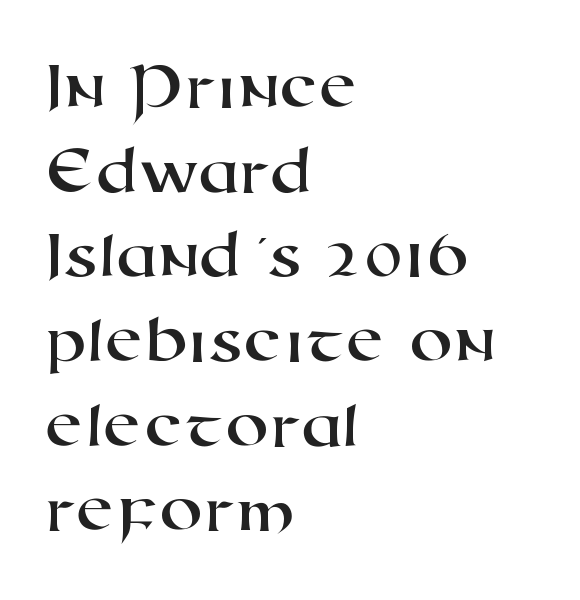
Q: Is the typeface a serif or a sans-serif typeface? A: Sans-serif.
Q: Is the text underlined? A: No.
Q: How is the paragraph aligned? A: Left-aligned.
Q: Is the spacing between letters normal or unusually wide? A: Normal.
Q: Width (condensed, normal, or wide)? A: Wide.
Q: Stroke contrast? A: High.
Q: x-height? A: Medium.
Q: Monospaced? A: No.
